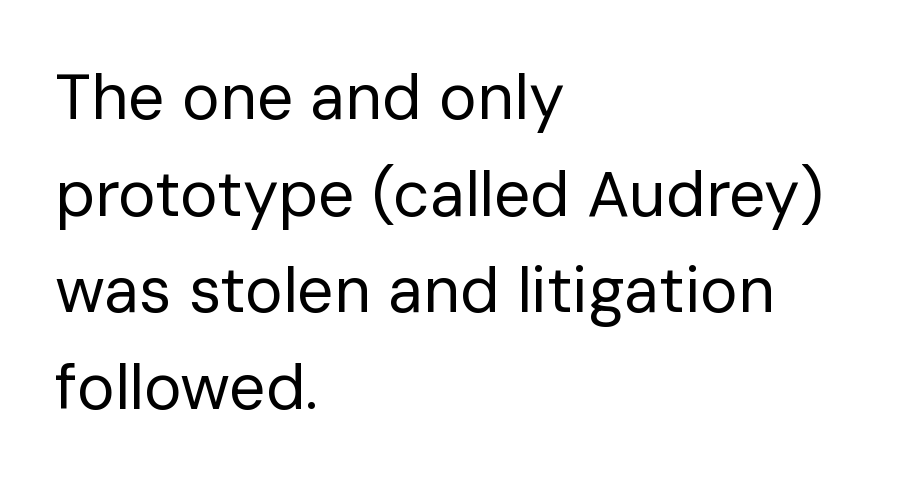
{"serif": "no", "italic": "no", "bold": "no", "weight": "regular", "width": "normal", "stroke_contrast": "low", "x_height": "medium", "monospaced": "no", "underline": "no", "align": "left", "line_spacing": "normal", "line_spacing_ratio": 1.51, "letter_spacing": "normal", "letter_spacing_em": 0.0, "glyph_px": 64}
